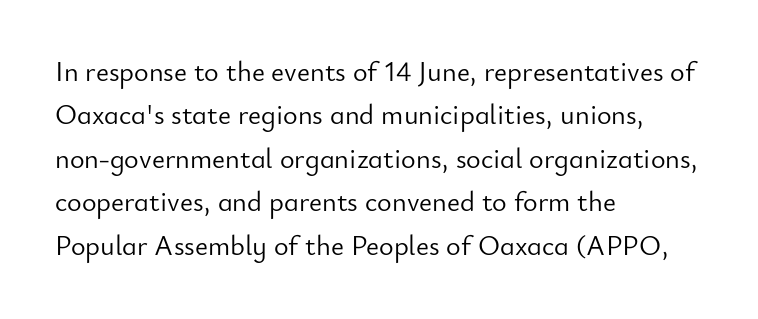
Q: Is the text bold? A: No.
Q: Is the text italic (slanted)? A: No, it is upright.
Q: Is the typeface a serif or a sans-serif typeface? A: Sans-serif.
Q: Is the text underlined? A: No.
Q: How is the paragraph aligned? A: Left-aligned.
Q: Is the spacing between letters normal or unusually wide? A: Normal.
Q: Is the spacing between lines tight, normal or loose? A: Normal.
Q: Width (condensed, normal, or wide)? A: Normal.
Q: Stroke contrast? A: Low.
Q: x-height? A: Small.
Q: Monospaced? A: No.
